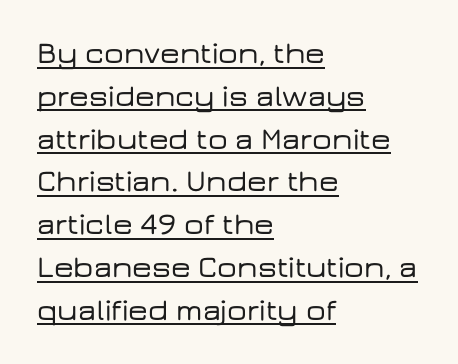
The image shows 31 px wide sans-serif type, upright; set left-aligned, normal line spacing (1.38x), normal letter spacing, underlined; low stroke contrast and a medium x-height.
